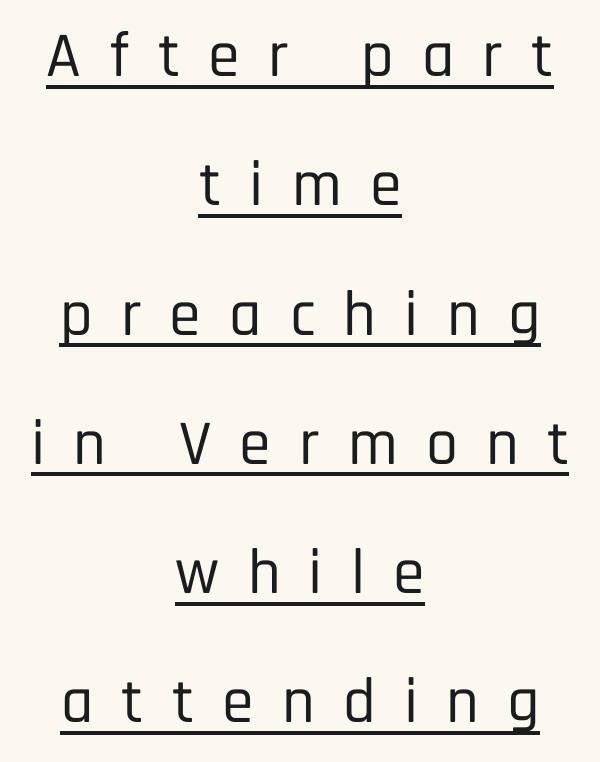
The axis of the letterforms is exactly vertical. Here the designer chose a conventional face with non-uniform glyph widths. This sample is center-justified, so both line endings float freely. Letter spacing: wide. Decoration check: the copy is underlined.
